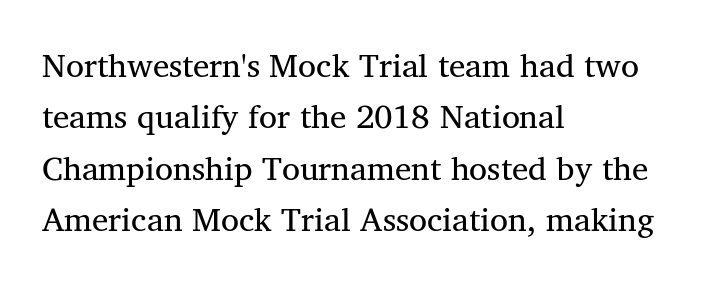
Q: Is the text bold? A: No.
Q: Is the text italic (slanted)? A: No, it is upright.
Q: Is the typeface a serif or a sans-serif typeface? A: Serif.
Q: Is the text underlined? A: No.
Q: How is the paragraph aligned? A: Left-aligned.
Q: Is the spacing between letters normal or unusually wide? A: Normal.
Q: Is the spacing between lines tight, normal or loose? A: Normal.
Q: Width (condensed, normal, or wide)? A: Normal.
Q: Stroke contrast? A: Medium.
Q: x-height? A: Medium.
Q: Monospaced? A: No.
